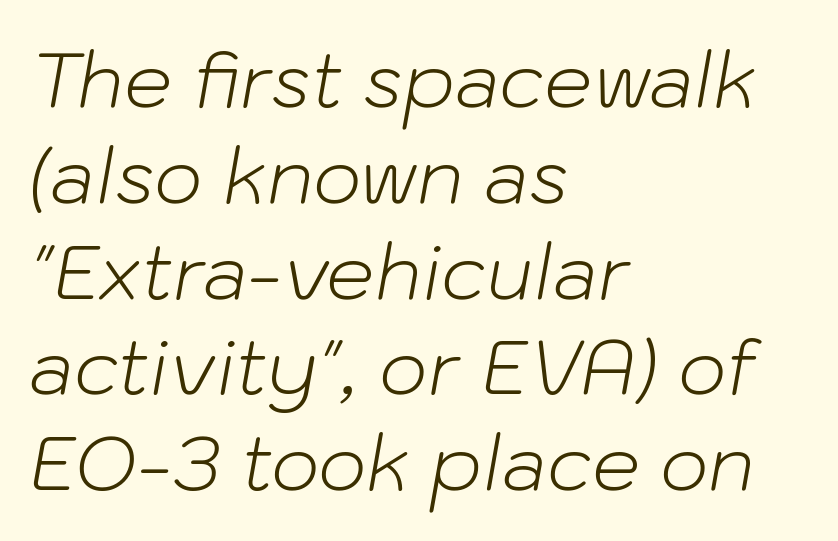
{"italic": "yes", "lean": "right", "slant_degrees": 10, "bold": "no", "weight": "light", "width": "normal", "stroke_contrast": "low", "x_height": "medium", "monospaced": "no", "underline": "no", "align": "left", "line_spacing": "normal", "line_spacing_ratio": 1.26, "letter_spacing": "normal", "letter_spacing_em": 0.0, "glyph_px": 76}
